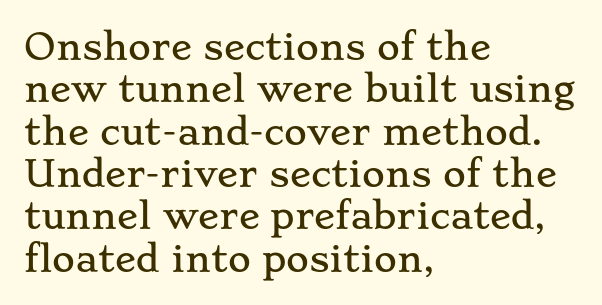
Q: Is the text italic (slanted)? A: No, it is upright.
Q: Is the typeface a serif or a sans-serif typeface? A: Serif.
Q: Is the text underlined? A: No.
Q: How is the paragraph aligned? A: Left-aligned.
Q: Is the spacing between letters normal or unusually wide? A: Normal.
Q: Width (condensed, normal, or wide)? A: Wide.
Q: Stroke contrast? A: Low.
Q: x-height? A: Small.
Q: Monospaced? A: No.
